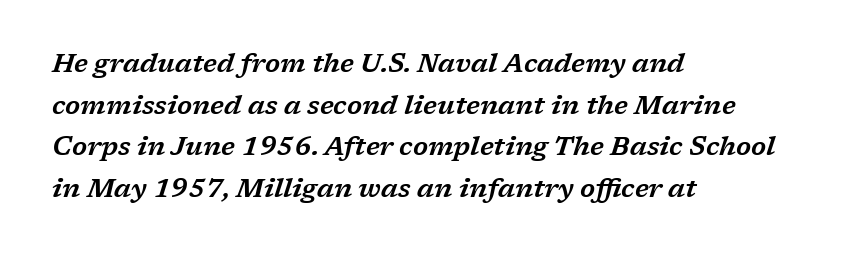
The image shows 26 px text type, italic (leaning right); set left-aligned, normal line spacing (1.6x), normal letter spacing, not underlined.
